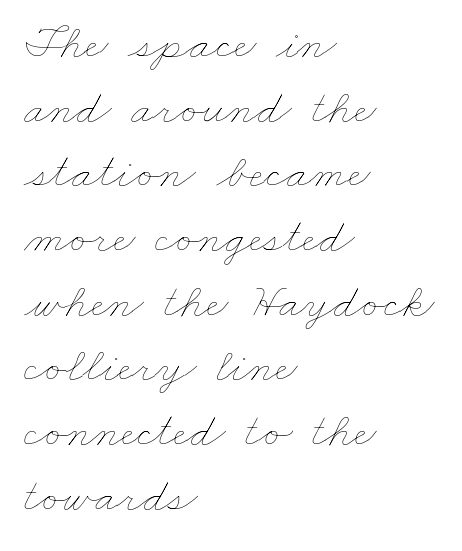
No extra ink here — the face is not bold. The face used here is proportionally spaced, like ordinary book or web type. Letters rest on an invisible, unmarked baseline. The designer left line spacing at the default. Honestly, the letter spacing is just normal — you wouldn't notice it. A classic flush-left, rag-right setting is used for this passage.
